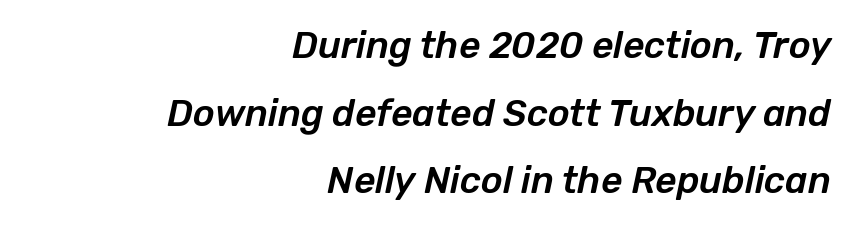
The space directly below the letters is spotless. Italic: yes, the glyphs are oblique. Inter-character spacing is left at the font's built-in metrics. The passage is arranged like a letterhead date or caption credit — flush right.
